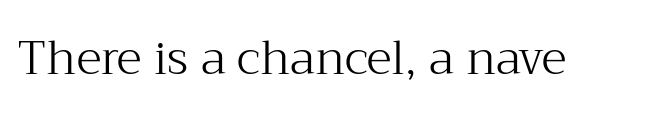
{"serif": "yes", "italic": "no", "bold": "no", "weight": "light", "width": "normal", "stroke_contrast": "medium", "x_height": "medium", "monospaced": "no", "underline": "no", "letter_spacing": "normal", "letter_spacing_em": 0.0, "glyph_px": 47}
